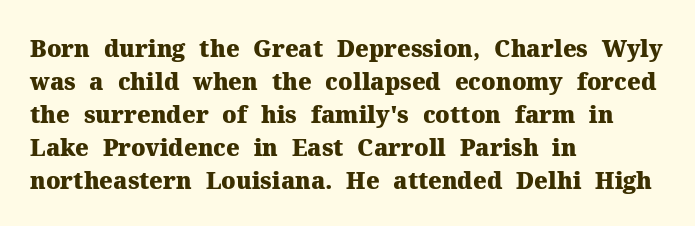
The gaps between neighbouring characters are ordinary and unremarkable. A dark, heavy texture on the line: the type is bold. Leftover space on each line is placed entirely after the last word. Reading down the column, the eye jumps a familiar distance to each next line. This is the regular roman posture of the typeface.
